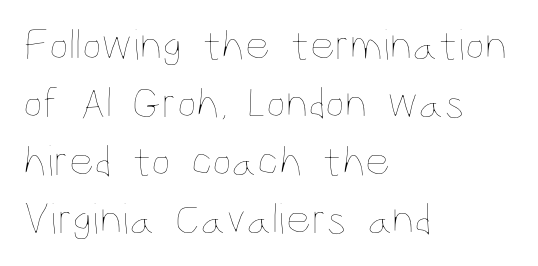
The image shows 44 px thin, condensed type, upright; set left-aligned, normal line spacing (1.32x), normal letter spacing, not underlined; low stroke contrast and a large x-height.
